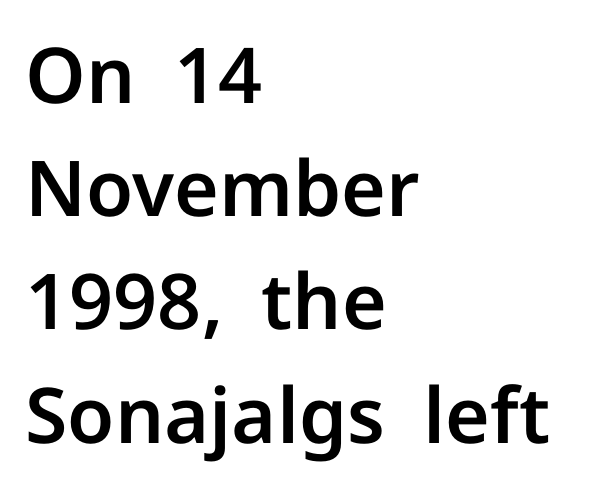
{"serif": "no", "italic": "no", "width": "normal", "stroke_contrast": "low", "x_height": "medium", "monospaced": "no", "underline": "no", "align": "left", "line_spacing": "normal", "line_spacing_ratio": 1.47, "letter_spacing": "normal", "letter_spacing_em": 0.0, "glyph_px": 77}
